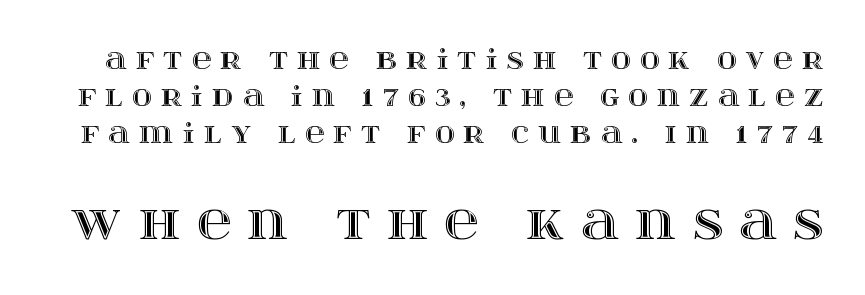
Q: Is the text italic (slanted)? A: No, it is upright.
Q: Is the text underlined? A: No.
Q: Is the spacing between letters normal or unusually wide? A: Unusually wide.
Q: Is the spacing between lines tight, normal or loose? A: Normal.
Q: Which block of text is set in a larger size, the first (top) or the second (bottom)? A: The second (bottom) one.
Q: Width (condensed, normal, or wide)? A: Wide.
Q: x-height? A: Large.
Q: Monospaced? A: No.
